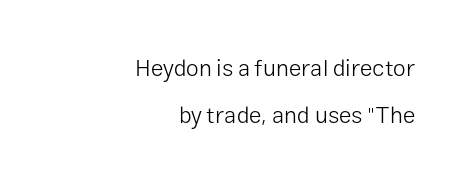
{"italic": "no", "bold": "no", "underline": "no", "align": "right", "line_spacing": "loose", "line_spacing_ratio": 2.06, "letter_spacing": "normal", "letter_spacing_em": 0.0, "glyph_px": 23}
